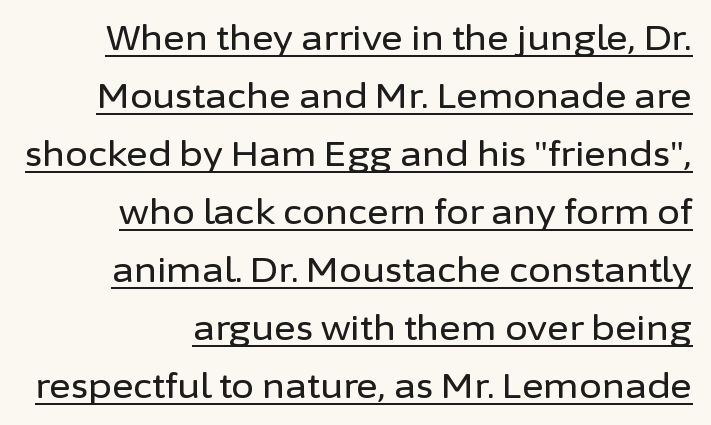
This rendering features underlined lettering. Tracking here is standard; glyphs follow each other at the usual distance. Proportional: the letters do not fall into vertical columns. You can tell from the bare stems that sans-serif type was used. The typography opts for an upright posture over an oblique one.
